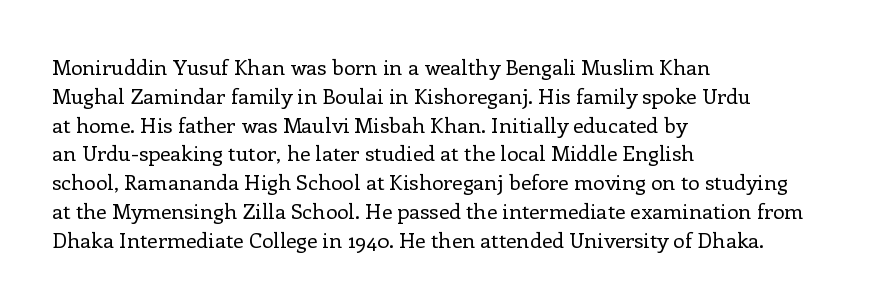
The image shows 21 px text type, upright; set left-aligned, normal line spacing (1.37x), normal letter spacing, not underlined.
